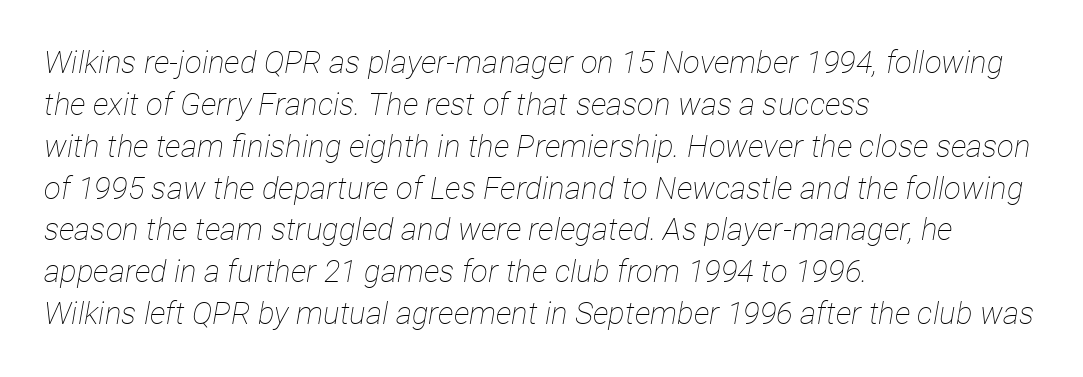
Q: Is the text bold? A: No.
Q: Is the text italic (slanted)? A: Yes, it leans right by about 12 degrees.
Q: Is the text underlined? A: No.
Q: How is the paragraph aligned? A: Left-aligned.
Q: Is the spacing between letters normal or unusually wide? A: Normal.
Q: Is the spacing between lines tight, normal or loose? A: Normal.
Q: Width (condensed, normal, or wide)? A: Condensed.
Q: Stroke contrast? A: Low.
Q: x-height? A: Medium.
Q: Monospaced? A: No.
